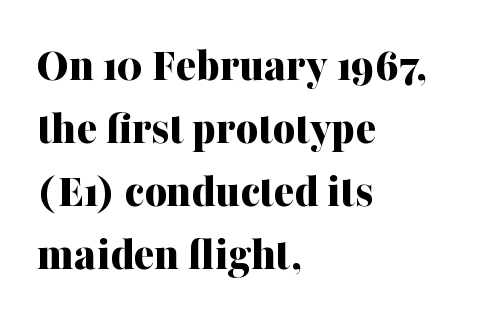
The image shows 48 px bold serif type, upright; set left-aligned, normal line spacing (1.31x), normal letter spacing, not underlined; medium stroke contrast and a medium x-height.
